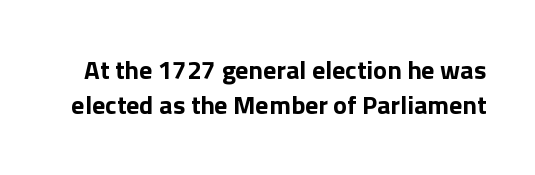
Q: Is the text bold? A: Yes.
Q: Is the text italic (slanted)? A: No, it is upright.
Q: Is the text underlined? A: No.
Q: Is the spacing between letters normal or unusually wide? A: Normal.
Q: Is the spacing between lines tight, normal or loose? A: Normal.
